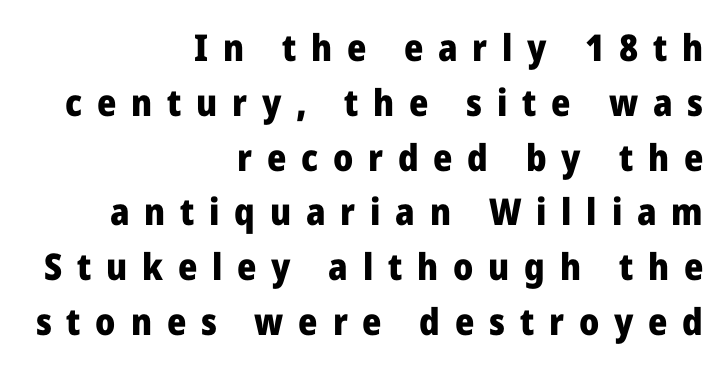
Q: Is the text bold? A: Yes.
Q: Is the text italic (slanted)? A: No, it is upright.
Q: Is the typeface a serif or a sans-serif typeface? A: Sans-serif.
Q: Is the text underlined? A: No.
Q: How is the paragraph aligned? A: Right-aligned.
Q: Is the spacing between letters normal or unusually wide? A: Unusually wide.
Q: Is the spacing between lines tight, normal or loose? A: Normal.
Q: Width (condensed, normal, or wide)? A: Normal.
Q: Stroke contrast? A: Low.
Q: x-height? A: Medium.
Q: Monospaced? A: No.
